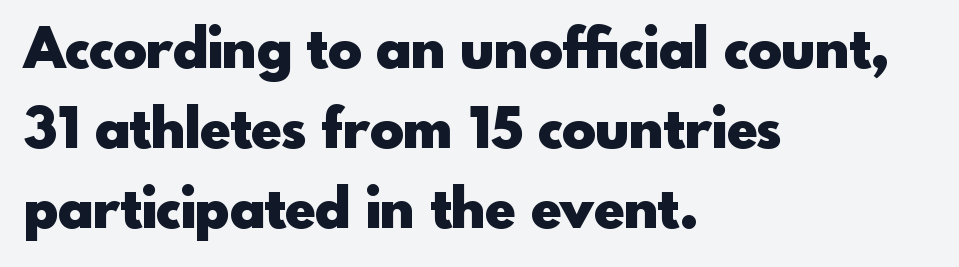
The image shows 56 px heavy sans-serif type, upright; set left-aligned, normal line spacing (1.43x), normal letter spacing, not underlined; a small x-height.
